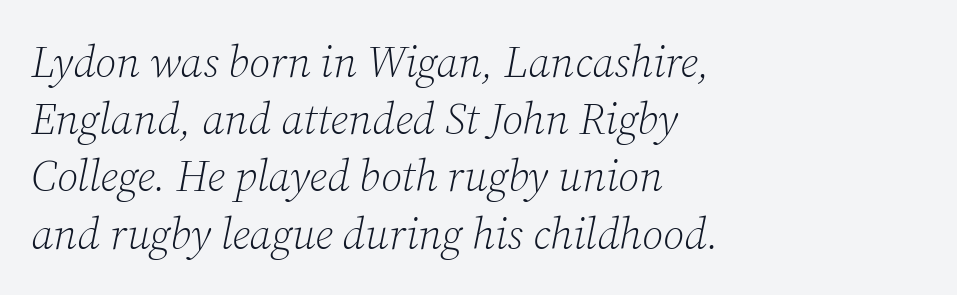
Normally led — the rows are evenly, conventionally spaced. A clean baseline with only descenders dipping below it. A serif font was chosen for this passage. Ink coverage per letter is moderate at most. Each word holds together tightly as a unit, with standard inter-letter gaps.
